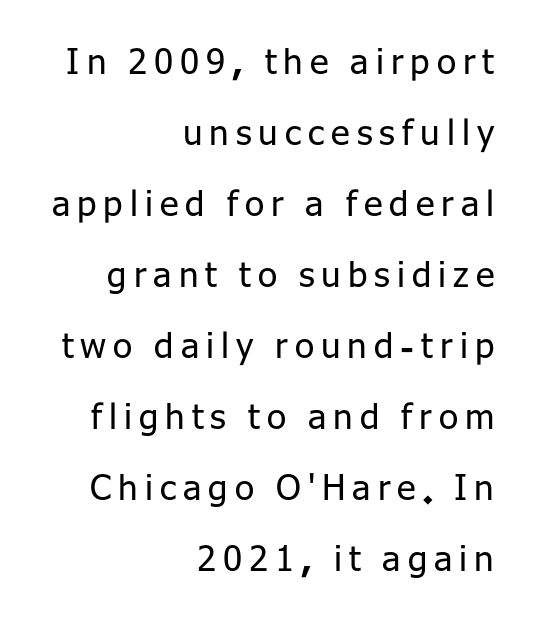
Q: Is the text bold? A: No.
Q: Is the text italic (slanted)? A: No, it is upright.
Q: Is the typeface a serif or a sans-serif typeface? A: Sans-serif.
Q: Is the text underlined? A: No.
Q: How is the paragraph aligned? A: Right-aligned.
Q: Is the spacing between letters normal or unusually wide? A: Unusually wide.
Q: Is the spacing between lines tight, normal or loose? A: Loose.
Q: Width (condensed, normal, or wide)? A: Normal.
Q: Stroke contrast? A: Low.
Q: x-height? A: Medium.
Q: Monospaced? A: No.
